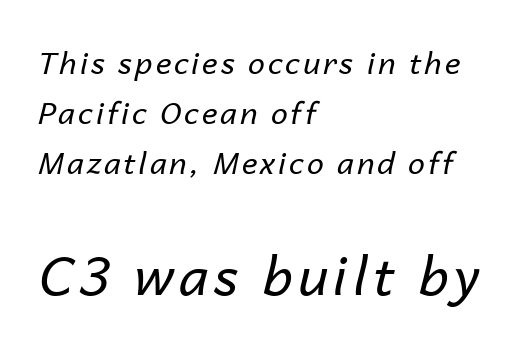
{"italic": "yes", "lean": "right", "slant_degrees": 14, "bold": "no", "weight": "regular", "width": "normal", "stroke_contrast": "low", "x_height": "medium", "monospaced": "no", "underline": "no", "align": "left", "line_spacing": "normal", "line_spacing_ratio": 1.67, "larger_block": "second", "size_ratio": 1.77, "glyph_px": 53}
